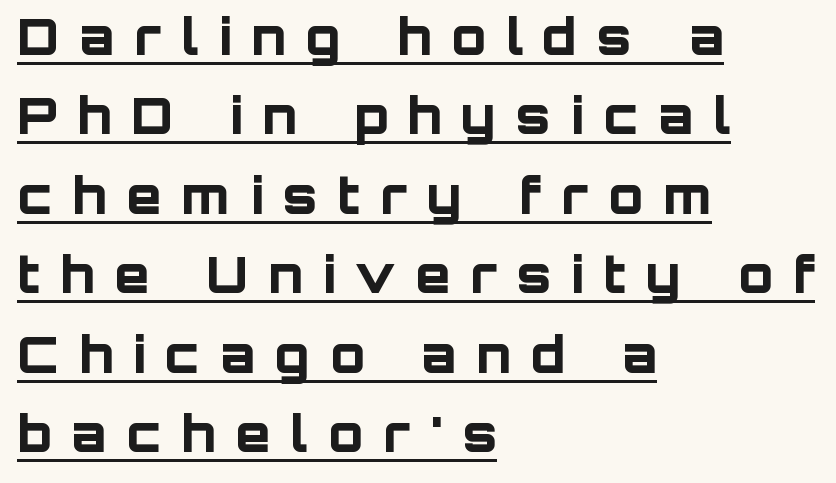
Q: Is the text bold? A: Yes.
Q: Is the text italic (slanted)? A: No, it is upright.
Q: Is the typeface a serif or a sans-serif typeface? A: Sans-serif.
Q: Is the text underlined? A: Yes.
Q: How is the paragraph aligned? A: Left-aligned.
Q: Is the spacing between letters normal or unusually wide? A: Unusually wide.
Q: Is the spacing between lines tight, normal or loose? A: Normal.
Q: Width (condensed, normal, or wide)? A: Normal.
Q: Stroke contrast? A: Low.
Q: x-height? A: Large.
Q: Monospaced? A: No.
